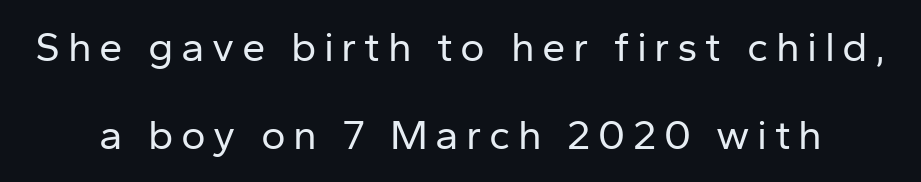
{"serif": "no", "italic": "no", "bold": "no", "weight": "regular", "width": "normal", "stroke_contrast": "low", "x_height": "medium", "monospaced": "no", "underline": "no", "line_spacing": "loose", "line_spacing_ratio": 2.09, "glyph_px": 42}
